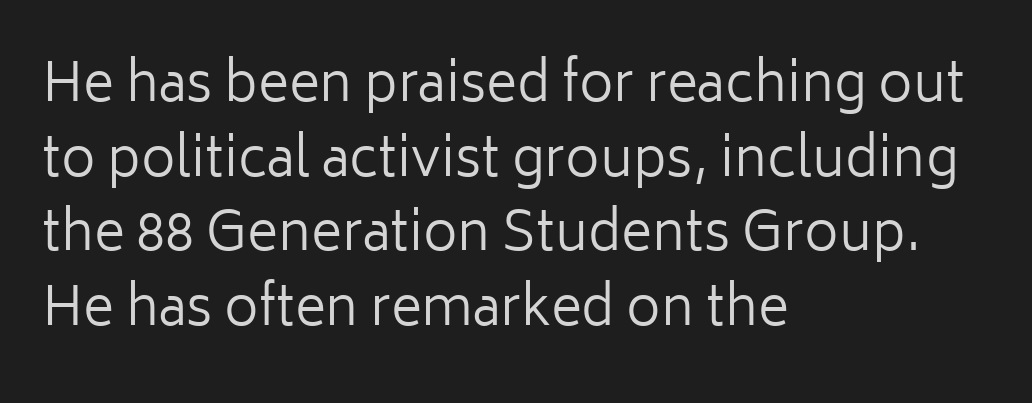
Unlike a traditional serif, this face leaves its strokes unadorned. Does the leading feel generous? No, just average. The characters are drawn with everyday or finer stroke widths. This sample uses plain, unmodified letter spacing.
